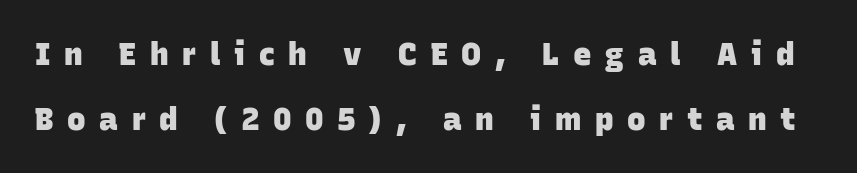
{"serif": "no", "bold": "yes", "weight": "heavy", "width": "normal", "stroke_contrast": "low", "x_height": "large", "monospaced": "no", "underline": "no", "line_spacing": "loose", "line_spacing_ratio": 2.09, "letter_spacing": "wide", "letter_spacing_em": 0.44, "glyph_px": 31}
